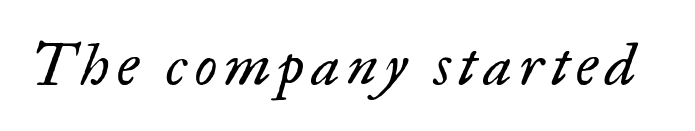
The image shows 58 px regular-weight serif type, italic (leaning right); set not underlined; low stroke contrast and a small x-height.
